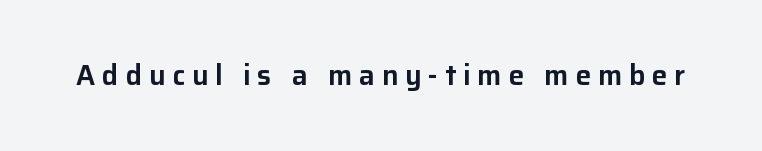
Q: Is the text italic (slanted)? A: No, it is upright.
Q: Is the typeface a serif or a sans-serif typeface? A: Sans-serif.
Q: Is the text underlined? A: No.
Q: Is the spacing between letters normal or unusually wide? A: Unusually wide.
Q: Width (condensed, normal, or wide)? A: Normal.
Q: Stroke contrast? A: Low.
Q: x-height? A: Medium.
Q: Monospaced? A: No.
